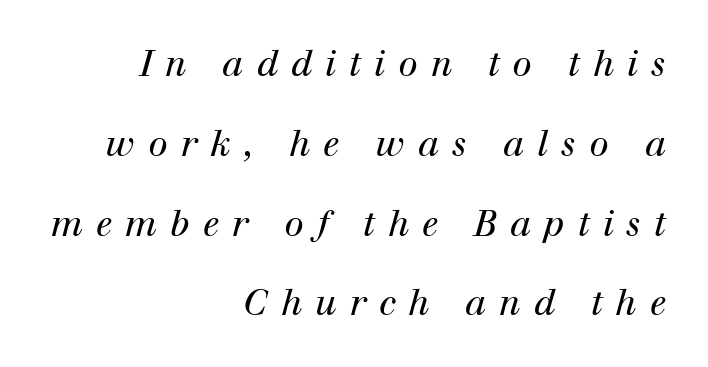
A typesetter would call this heavily tracked-out type. Horizontal alignment here is rightward, an uncommon choice for prose. Lines of text with bare space underneath. The passage shown is typeset with a serif family. A great deal of white space separates one row of letters from the next. Think of a printed novel: that variable character pitch is what you see here.
